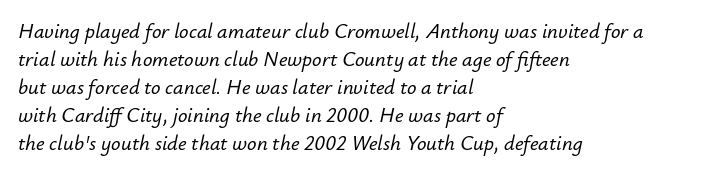
Honestly, the row spacing looks completely unremarkable. Decoration check: the copy has no underline. All the whitespace from short lines collects on the right. Style check: oblique. Standard letterfit; no display-style spreading of the glyphs.
